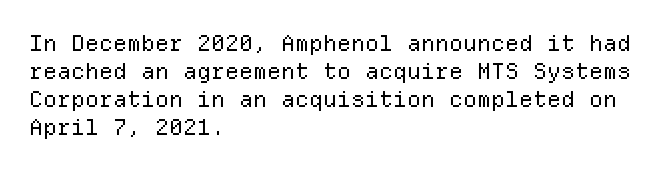
Q: Is the text bold? A: No.
Q: Is the text italic (slanted)? A: No, it is upright.
Q: Is the text underlined? A: No.
Q: How is the paragraph aligned? A: Left-aligned.
Q: Is the spacing between letters normal or unusually wide? A: Normal.
Q: Is the spacing between lines tight, normal or loose? A: Normal.
